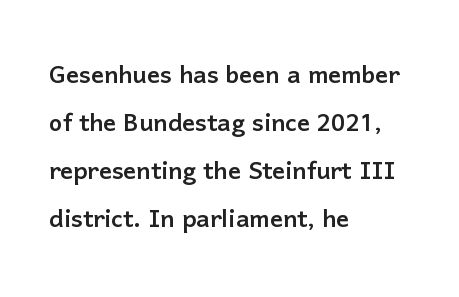
Q: Is the text italic (slanted)? A: No, it is upright.
Q: Is the typeface a serif or a sans-serif typeface? A: Sans-serif.
Q: Is the text underlined? A: No.
Q: How is the paragraph aligned? A: Left-aligned.
Q: Is the spacing between letters normal or unusually wide? A: Normal.
Q: Is the spacing between lines tight, normal or loose? A: Normal.
Q: Width (condensed, normal, or wide)? A: Normal.
Q: Stroke contrast? A: Low.
Q: x-height? A: Medium.
Q: Monospaced? A: No.
